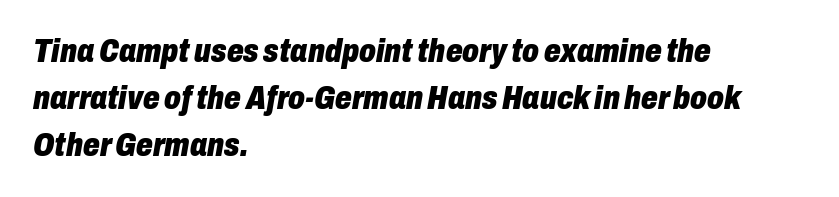
The image shows 33 px heavy, condensed type, italic (leaning right); set left-aligned, normal line spacing (1.43x), normal letter spacing, not underlined; low stroke contrast and a medium x-height.
